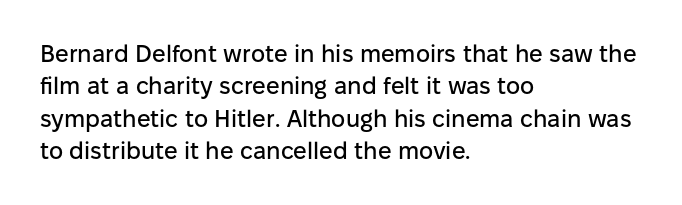
Glyph-to-glyph distance matches everyday printed text. Teacher's note: observe the even left margin — that is flush-left alignment. Type without underlining. This sample keeps an unexceptional amount of space between lines. This is roman type, the default non-slanted kind.
